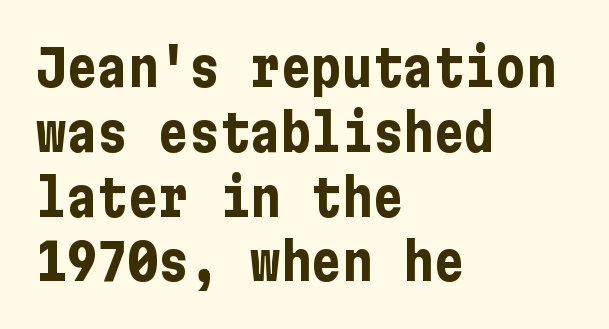
The image shows 51 px bold, condensed sans-serif type, upright; set left-aligned, normal line spacing (1.27x), normal letter spacing, not underlined; low stroke contrast and a medium x-height.
